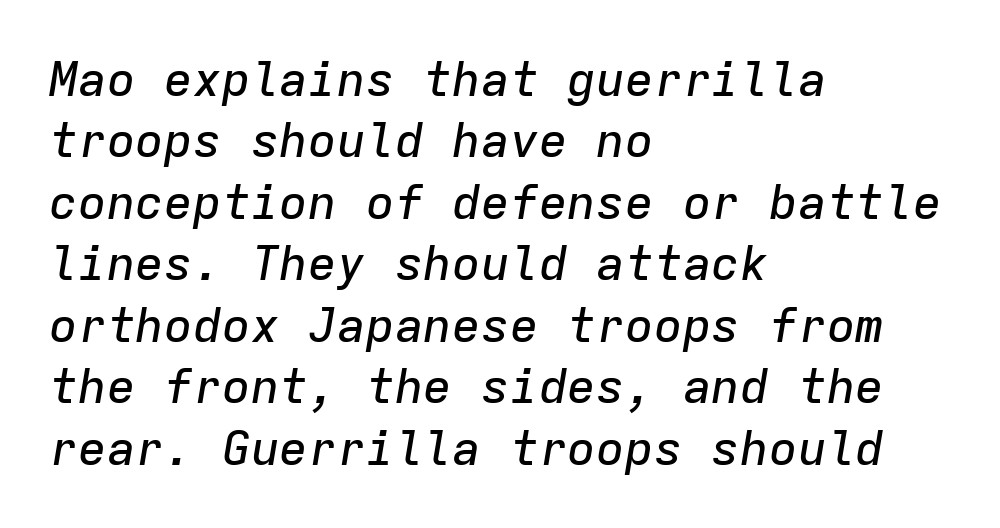
The image shows 48 px text type, italic (leaning right), monospaced; set left-aligned, normal line spacing (1.28x), normal letter spacing, not underlined; low stroke contrast and a medium x-height.
